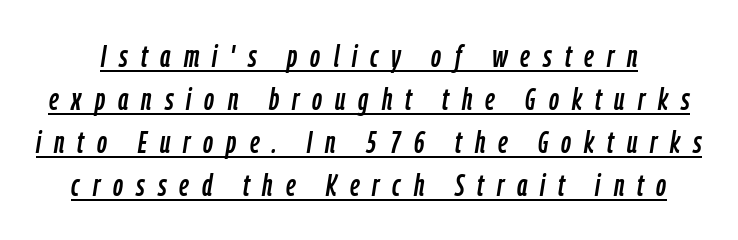
This sample uses expanded letter spacing, leaving extra air between glyphs. Note the varied advance widths — an 'i' is clearly narrower than an 'm'. Observe the lean: these are italic letterforms. The string is rendered with underlining switched on. This sample keeps an unexceptional amount of space between lines.
